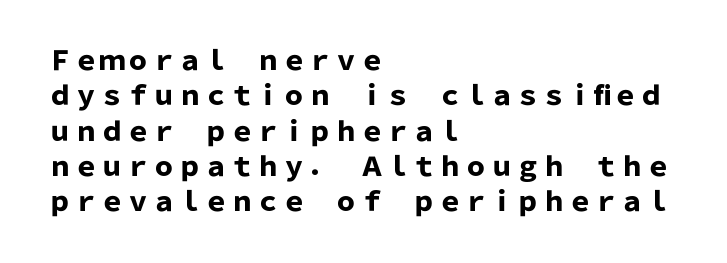
Normally led — the rows are evenly, conventionally spaced. A roman cut, with each character standing at attention. The gaps between neighbouring characters are ordinary and unremarkable. The words here are not underlined. Left-aligned paragraph, ragged on the right. The typesetting leans heavy: a genuine bold.
